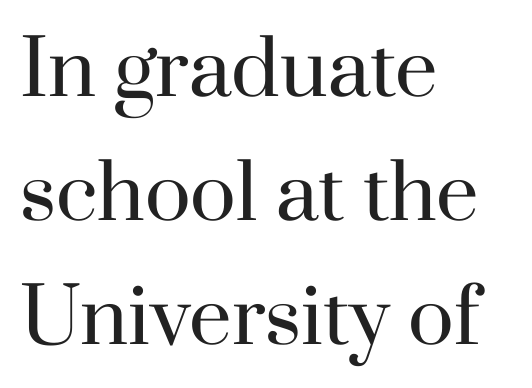
Spacing verdict: proportional, widths tailored to each character. The specimen reads as upright at a glance. Check the space under the baseline: it is left empty. Stroke terminals: seriffed. Every row of glyphs begins at an identical x-position on the left.
